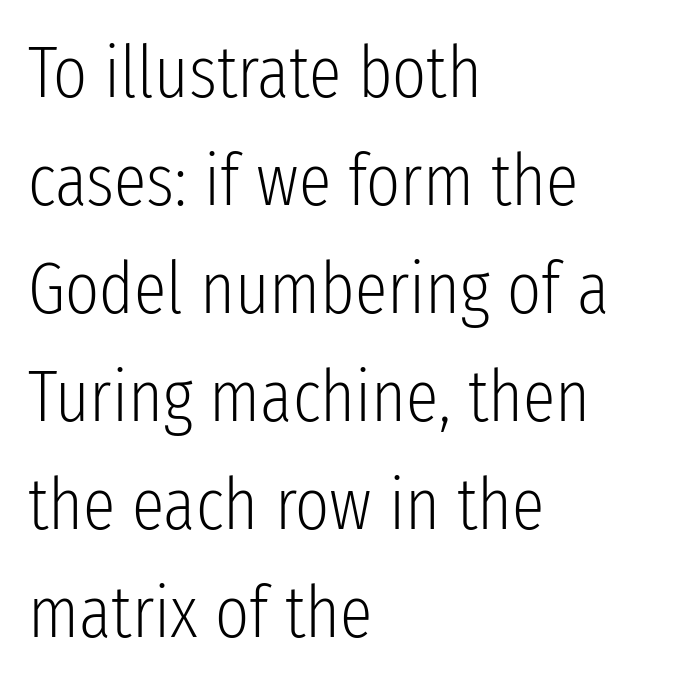
Q: Is the text bold? A: No.
Q: Is the text italic (slanted)? A: No, it is upright.
Q: Is the typeface a serif or a sans-serif typeface? A: Sans-serif.
Q: Is the text underlined? A: No.
Q: How is the paragraph aligned? A: Left-aligned.
Q: Is the spacing between letters normal or unusually wide? A: Normal.
Q: Is the spacing between lines tight, normal or loose? A: Normal.
Q: Width (condensed, normal, or wide)? A: Condensed.
Q: Stroke contrast? A: Low.
Q: x-height? A: Medium.
Q: Monospaced? A: No.
